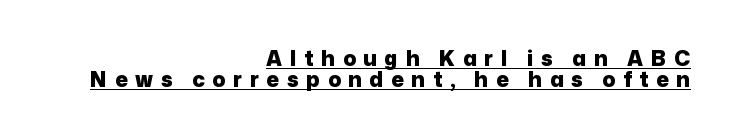
Compared with typical body copy, the letter spacing here is much looser. Designer's note — italics off, roman on. Weight check: bold — yes, fully. Students, observe: this is what under-led, compact text looks like. Layout note: lines flush right.
